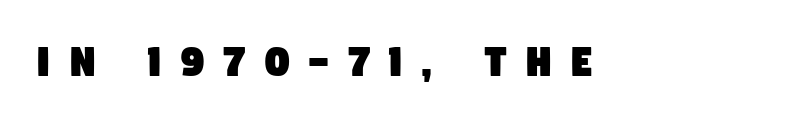
{"serif": "no", "width": "condensed", "stroke_contrast": "low", "x_height": "large", "monospaced": "no", "underline": "no", "letter_spacing": "wide", "letter_spacing_em": 0.39, "glyph_px": 49}
